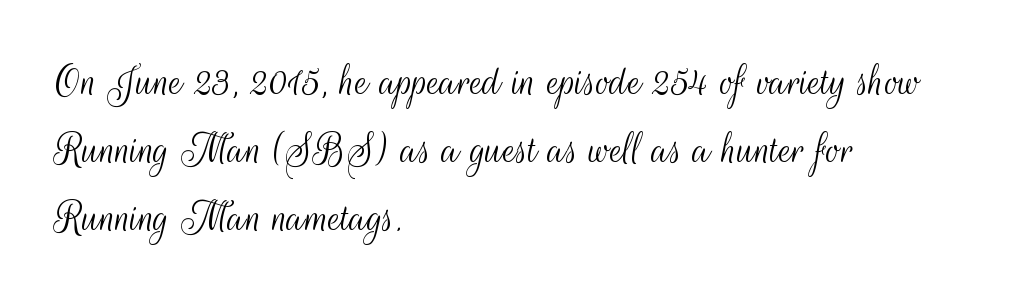
The image shows 47 px light, condensed sans-serif type; set left-aligned, normal line spacing (1.45x), normal letter spacing, not underlined; medium stroke contrast and a small x-height.
